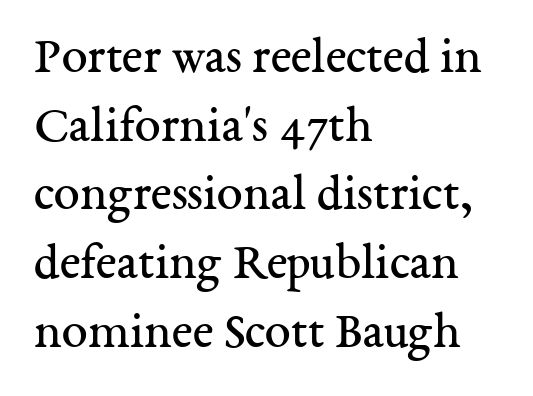
Q: Is the text bold? A: No.
Q: Is the text italic (slanted)? A: No, it is upright.
Q: Is the typeface a serif or a sans-serif typeface? A: Serif.
Q: Is the text underlined? A: No.
Q: How is the paragraph aligned? A: Left-aligned.
Q: Is the spacing between letters normal or unusually wide? A: Normal.
Q: Is the spacing between lines tight, normal or loose? A: Normal.
Q: Width (condensed, normal, or wide)? A: Normal.
Q: Stroke contrast? A: Medium.
Q: x-height? A: Medium.
Q: Monospaced? A: No.
